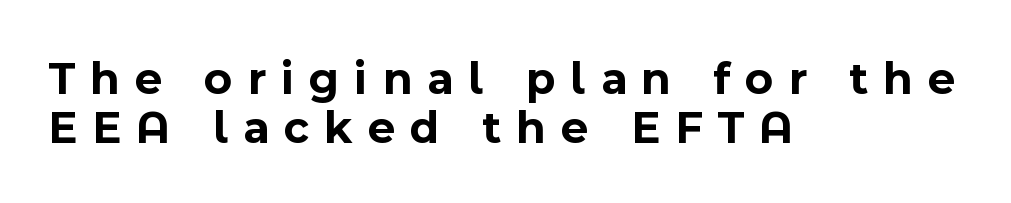
Q: Is the text bold? A: Yes.
Q: Is the text italic (slanted)? A: No, it is upright.
Q: Is the typeface a serif or a sans-serif typeface? A: Sans-serif.
Q: Is the text underlined? A: No.
Q: How is the paragraph aligned? A: Left-aligned.
Q: Is the spacing between letters normal or unusually wide? A: Unusually wide.
Q: Is the spacing between lines tight, normal or loose? A: Tight.
Q: Width (condensed, normal, or wide)? A: Normal.
Q: x-height? A: Medium.
Q: Monospaced? A: No.
